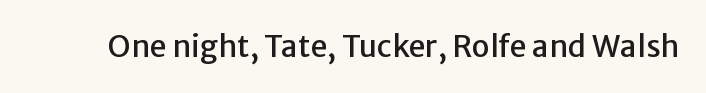
The image shows 30 px sans-serif type, upright; set normal letter spacing, not underlined; low stroke contrast and a medium x-height.
